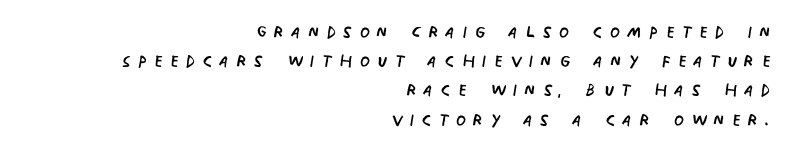
Q: Is the text bold? A: No.
Q: Is the text underlined? A: No.
Q: How is the paragraph aligned? A: Right-aligned.
Q: Is the spacing between letters normal or unusually wide? A: Unusually wide.
Q: Is the spacing between lines tight, normal or loose? A: Normal.
